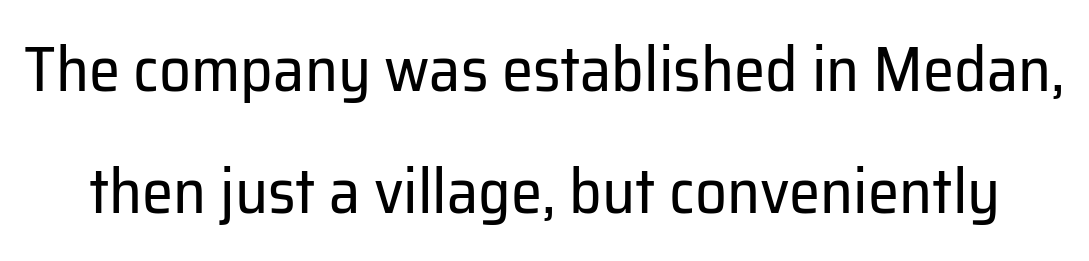
The image shows 63 px regular-weight sans-serif type, upright; set loose line spacing (1.94x), normal letter spacing, not underlined; low stroke contrast and a medium x-height.
